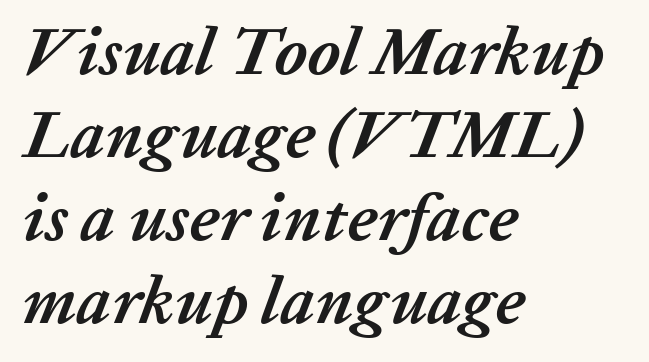
Q: Is the text bold? A: Yes.
Q: Is the text italic (slanted)? A: Yes, it leans right by about 20 degrees.
Q: Is the text underlined? A: No.
Q: How is the paragraph aligned? A: Left-aligned.
Q: Is the spacing between letters normal or unusually wide? A: Normal.
Q: Width (condensed, normal, or wide)? A: Normal.
Q: Stroke contrast? A: Low.
Q: x-height? A: Medium.
Q: Monospaced? A: No.
